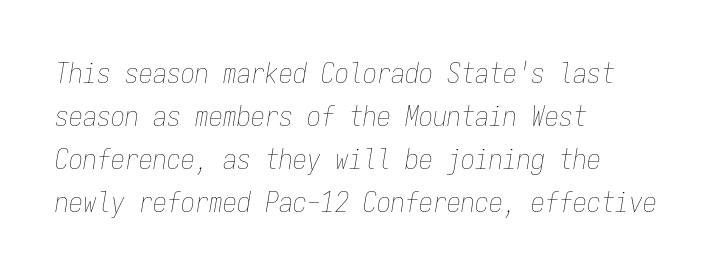
The image shows 28 px thin, condensed type, italic (leaning right), monospaced; set left-aligned, normal line spacing (1.53x), normal letter spacing, not underlined; low stroke contrast and a medium x-height.
